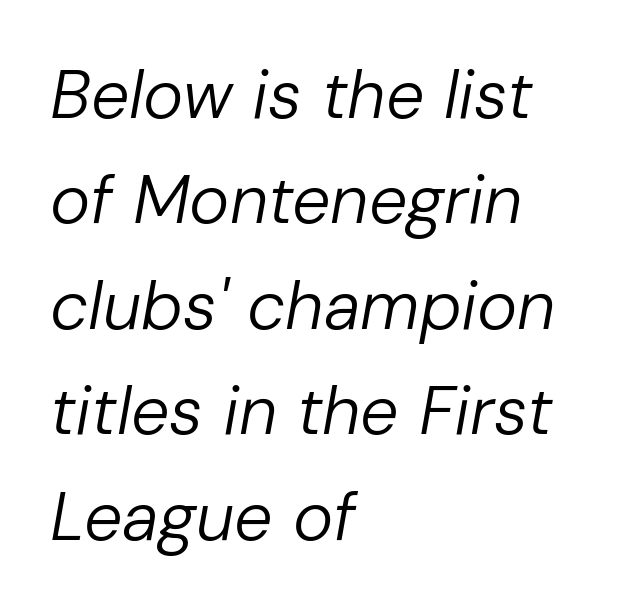
{"italic": "yes", "lean": "right", "slant_degrees": 10, "bold": "no", "weight": "regular", "width": "normal", "stroke_contrast": "low", "x_height": "medium", "monospaced": "no", "underline": "no", "align": "left", "line_spacing": "normal", "line_spacing_ratio": 1.55, "letter_spacing": "normal", "letter_spacing_em": 0.0, "glyph_px": 68}
